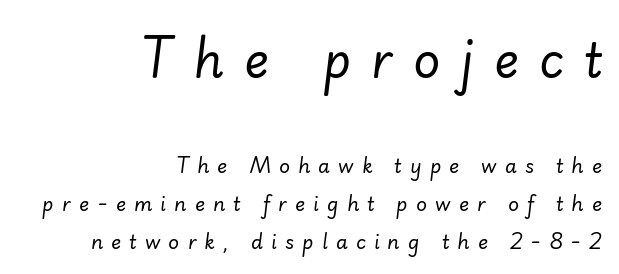
Q: Is the text bold? A: No.
Q: Is the text italic (slanted)? A: Yes, it leans right by about 7 degrees.
Q: Is the text underlined? A: No.
Q: How is the paragraph aligned? A: Right-aligned.
Q: Is the spacing between letters normal or unusually wide? A: Unusually wide.
Q: Is the spacing between lines tight, normal or loose? A: Loose.
Q: Which block of text is set in a larger size, the first (top) or the second (bottom)? A: The first (top) one.
Q: Width (condensed, normal, or wide)? A: Normal.
Q: Stroke contrast? A: Low.
Q: x-height? A: Small.
Q: Monospaced? A: No.
